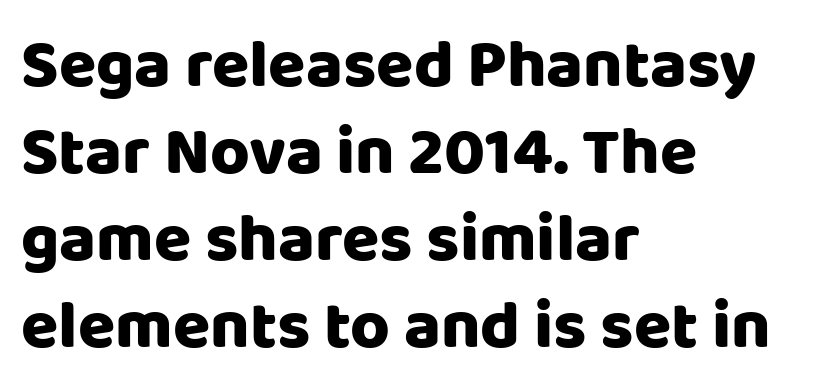
Q: Is the text italic (slanted)? A: No, it is upright.
Q: Is the typeface a serif or a sans-serif typeface? A: Sans-serif.
Q: Is the text underlined? A: No.
Q: How is the paragraph aligned? A: Left-aligned.
Q: Is the spacing between letters normal or unusually wide? A: Normal.
Q: Is the spacing between lines tight, normal or loose? A: Normal.
Q: Width (condensed, normal, or wide)? A: Normal.
Q: Stroke contrast? A: Low.
Q: x-height? A: Large.
Q: Monospaced? A: No.
